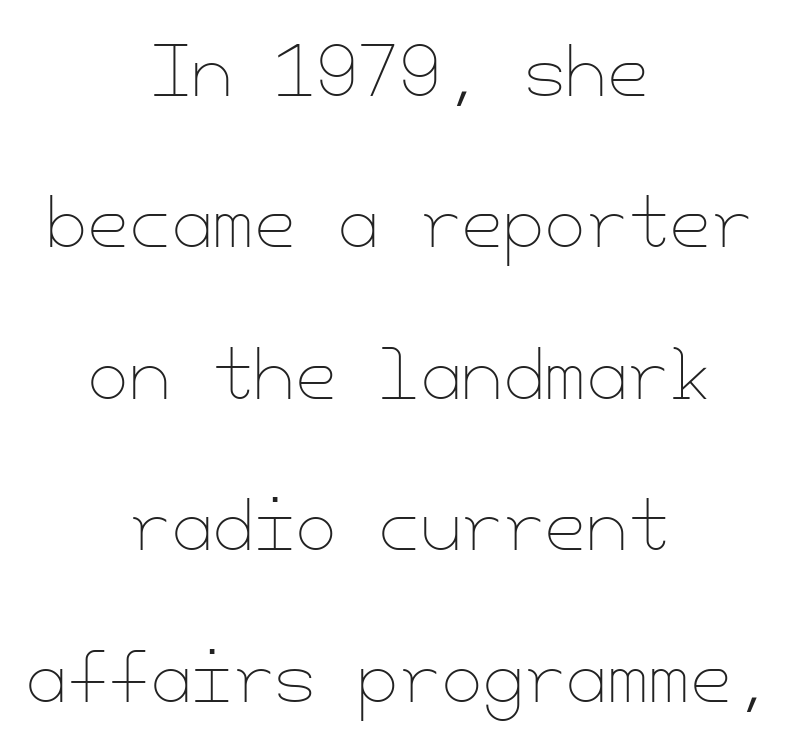
{"italic": "no", "bold": "no", "weight": "thin", "width": "normal", "stroke_contrast": "low", "x_height": "small", "underline": "no", "align": "center", "line_spacing": "loose", "line_spacing_ratio": 2.26, "letter_spacing": "normal", "letter_spacing_em": 0.0, "glyph_px": 67}
